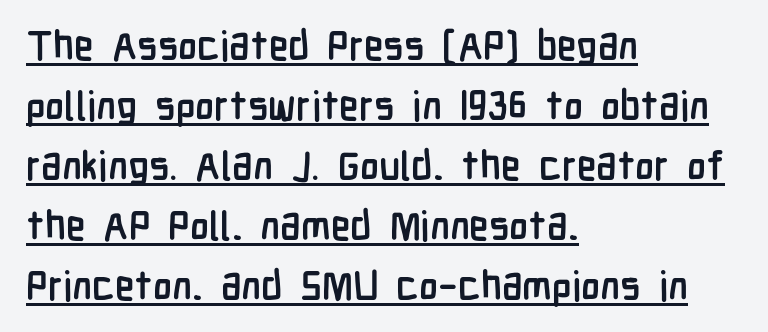
Regular leading. These lines stack with their left ends in a neat column. The glyphs in this specimen are sans serif. Words appear dense and cohesive because spacing is normal. The rendering uses natural spacing where letterforms have individual widths.
